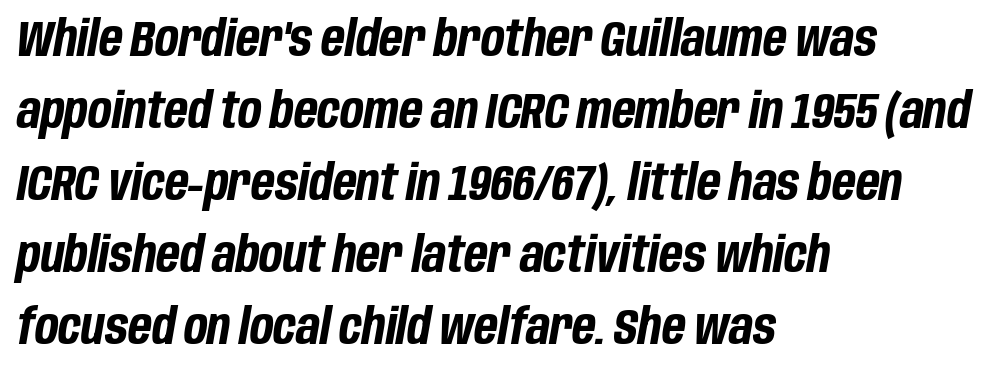
The face used here is rendered with its standard letterfit. Emphasis-style slanted type is in use. This sample keeps an unexceptional amount of space between lines. The foot of each line stays bare and open.
